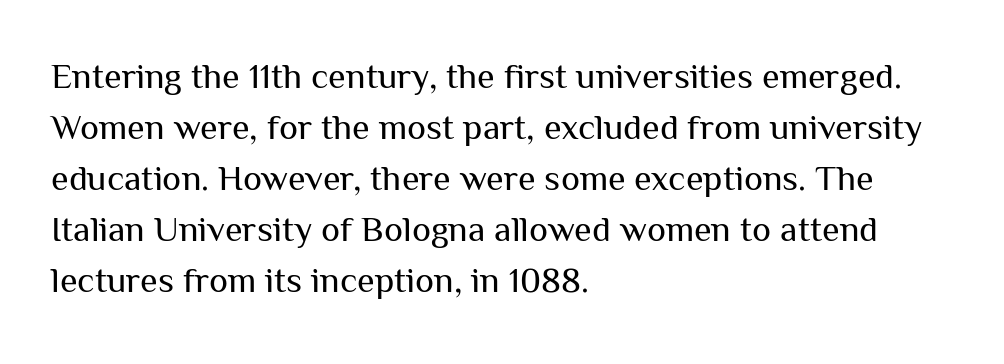
Bold? No — there's no thickening of the strokes. This sample has the flowing, uneven cadence of proportional lettering. Plain, unruled lines of type. Does the leading feel generous? No, just average.
